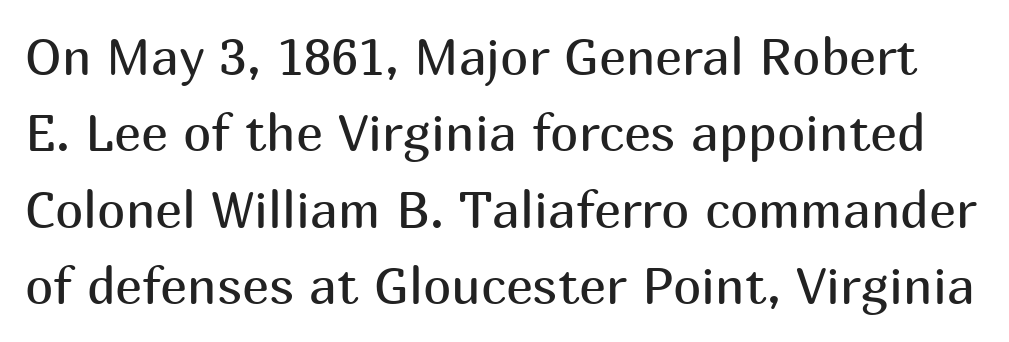
Heaviness? Minimal to ordinary, like unemphasized prose. The vertical gap from one line to the next is medium. Proportional: the letters do not fall into vertical columns. Posture: straight, roman, zero tilt. Observe the ordinary spacing: letters are neighbours, not strangers. No word sits above an underline.
